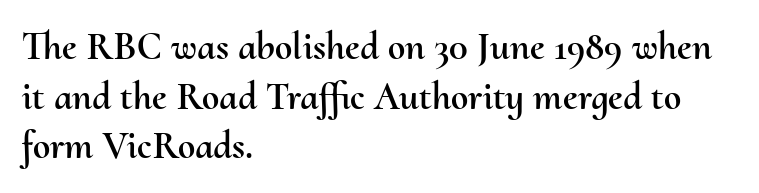
Short and long lines alike share a common starting point at left. Quick note: interline space is typical. Descender tails drop into unmarked territory. The letters stand straight up with perfectly vertical stems.
